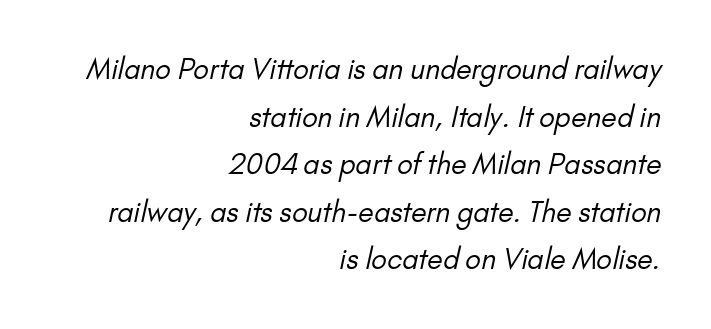
The image shows 28 px regular-weight sans-serif type; set right-aligned, normal line spacing (1.7x), normal letter spacing, not underlined; low stroke contrast and a small x-height.
